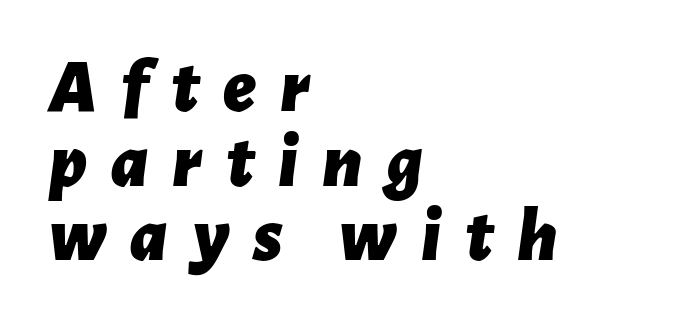
Q: Is the text bold? A: Yes.
Q: Is the text italic (slanted)? A: Yes, it leans right by about 7 degrees.
Q: Is the text underlined? A: No.
Q: How is the paragraph aligned? A: Left-aligned.
Q: Is the spacing between letters normal or unusually wide? A: Unusually wide.
Q: Is the spacing between lines tight, normal or loose? A: Tight.
Q: Width (condensed, normal, or wide)? A: Normal.
Q: Stroke contrast? A: Low.
Q: x-height? A: Medium.
Q: Monospaced? A: No.
